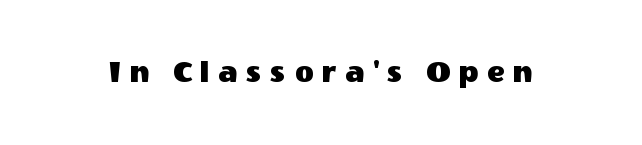
Q: Is the text italic (slanted)? A: No, it is upright.
Q: Is the typeface a serif or a sans-serif typeface? A: Sans-serif.
Q: Is the text underlined? A: No.
Q: Is the spacing between letters normal or unusually wide? A: Unusually wide.
Q: Width (condensed, normal, or wide)? A: Normal.
Q: x-height? A: Large.
Q: Monospaced? A: No.
